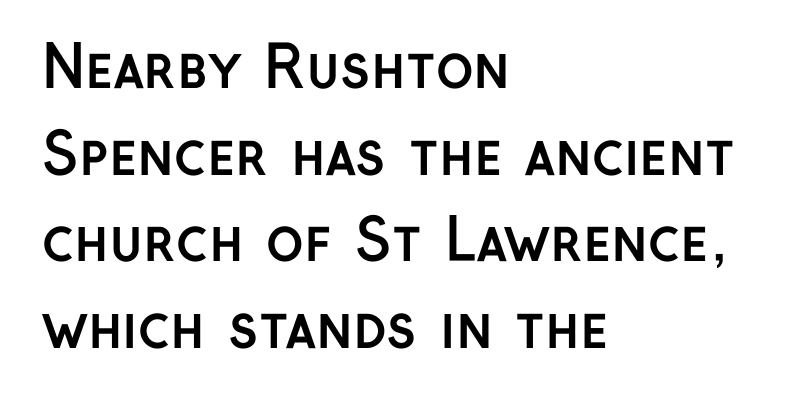
Q: Is the text bold? A: Yes.
Q: Is the text italic (slanted)? A: No, it is upright.
Q: Is the typeface a serif or a sans-serif typeface? A: Sans-serif.
Q: Is the text underlined? A: No.
Q: How is the paragraph aligned? A: Left-aligned.
Q: Is the spacing between letters normal or unusually wide? A: Normal.
Q: Is the spacing between lines tight, normal or loose? A: Normal.
Q: Width (condensed, normal, or wide)? A: Normal.
Q: Stroke contrast? A: Low.
Q: x-height? A: Medium.
Q: Monospaced? A: No.
